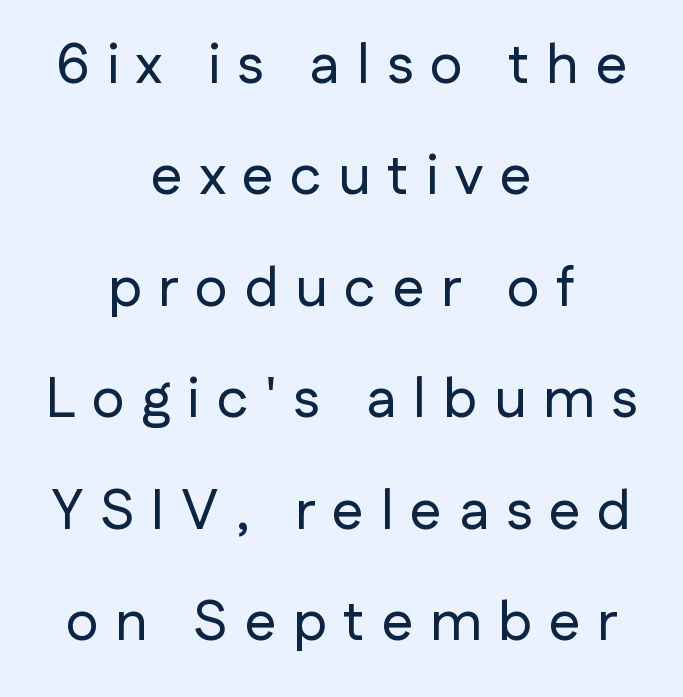
Unlike a traditional serif, this face leaves its strokes unadorned. Style check: upright. Glyph-to-glyph distance is far greater than everyday printed text. Varying glyph widths throughout — classic text-font behaviour. Quick note: interline space is abundant.
